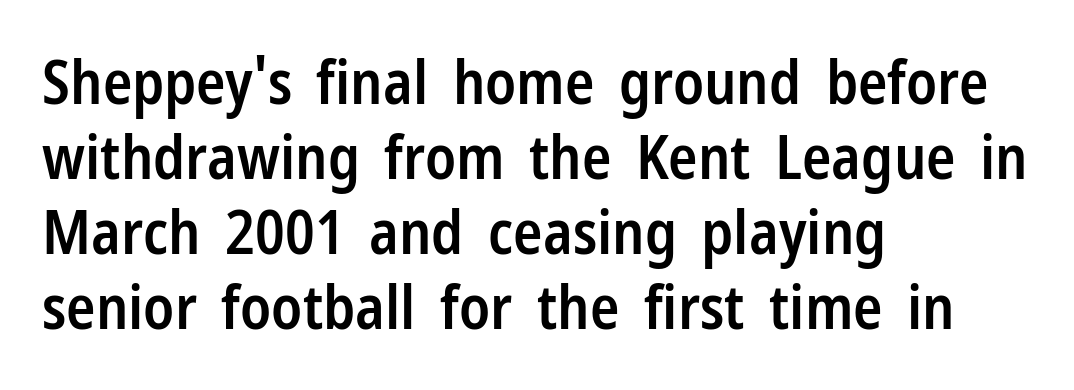
Q: Is the text bold? A: Semi-bold.
Q: Is the text italic (slanted)? A: No, it is upright.
Q: Is the typeface a serif or a sans-serif typeface? A: Sans-serif.
Q: Is the text underlined? A: No.
Q: How is the paragraph aligned? A: Left-aligned.
Q: Is the spacing between letters normal or unusually wide? A: Normal.
Q: Width (condensed, normal, or wide)? A: Condensed.
Q: Stroke contrast? A: Low.
Q: x-height? A: Medium.
Q: Monospaced? A: No.
